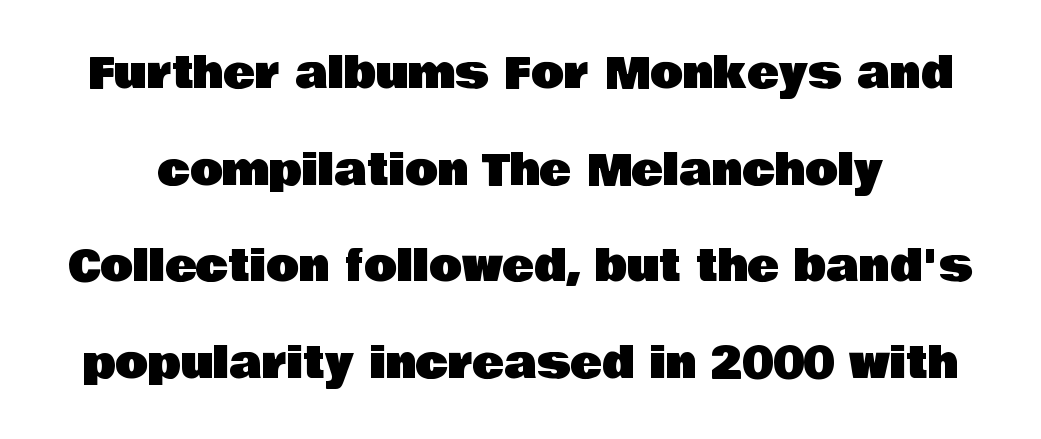
Q: Is the text italic (slanted)? A: No, it is upright.
Q: Is the typeface a serif or a sans-serif typeface? A: Sans-serif.
Q: Is the text underlined? A: No.
Q: Is the spacing between letters normal or unusually wide? A: Normal.
Q: Is the spacing between lines tight, normal or loose? A: Loose.
Q: Width (condensed, normal, or wide)? A: Normal.
Q: Stroke contrast? A: Low.
Q: x-height? A: Large.
Q: Monospaced? A: No.
